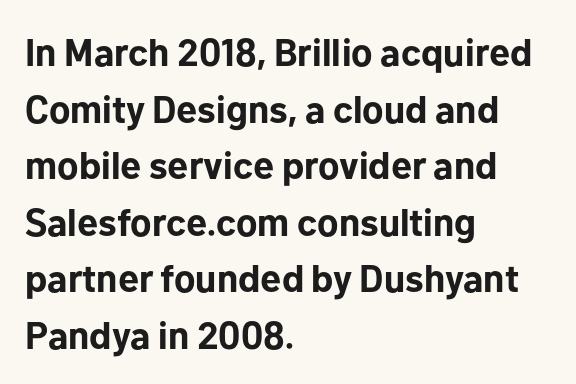
Visually the block forms a straight wall on the left and a jagged coastline on the right. This is sans-serif lettering, the kind often seen on screens and signage. If you drew a line through each stem, it would be perfectly vertical. The rendering keeps characters at their native spacing. Unmarked baselines from the first word to the last.
